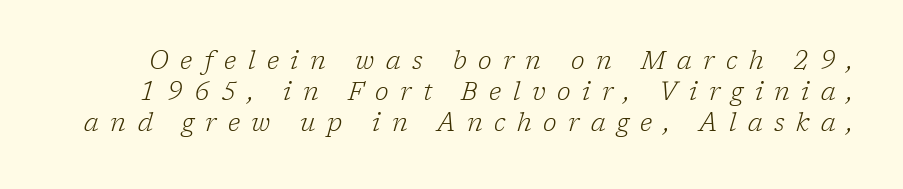
Q: Is the text bold? A: No.
Q: Is the text italic (slanted)? A: Yes, it leans right by about 17 degrees.
Q: Is the text underlined? A: No.
Q: Is the spacing between letters normal or unusually wide? A: Unusually wide.
Q: Is the spacing between lines tight, normal or loose? A: Normal.
